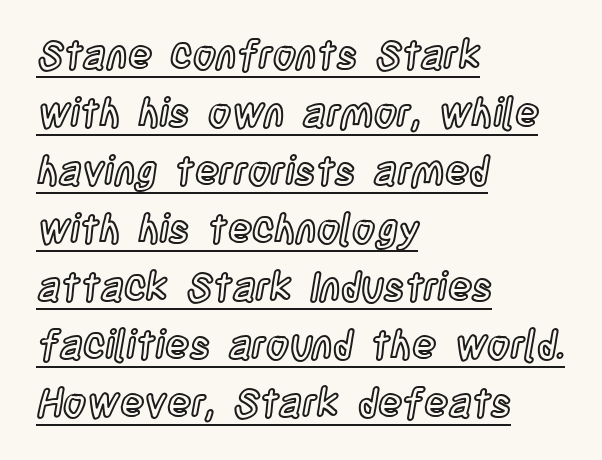
{"width": "condensed", "x_height": "large", "monospaced": "no", "underline": "yes", "align": "left", "line_spacing": "normal", "line_spacing_ratio": 1.45, "letter_spacing": "normal", "letter_spacing_em": 0.0, "glyph_px": 40}
